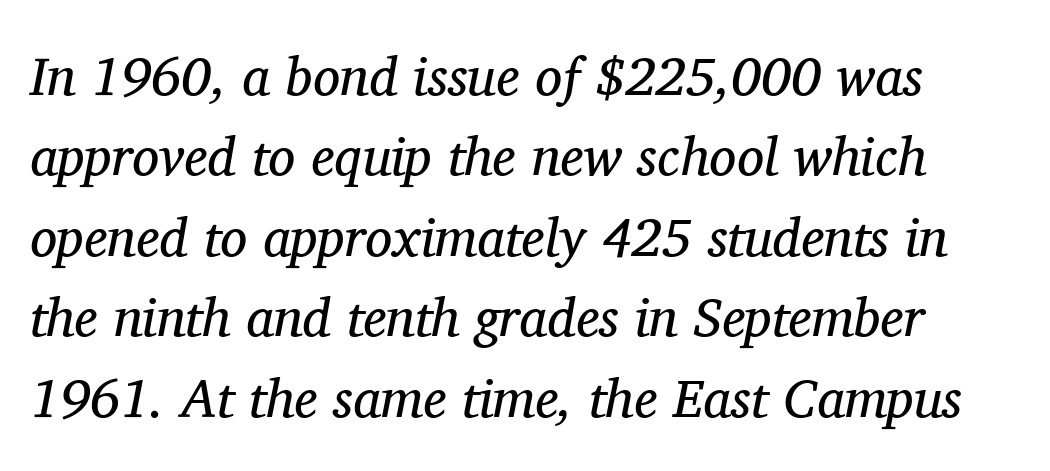
{"serif": "yes", "italic": "yes", "lean": "right", "slant_degrees": 11, "bold": "no", "weight": "regular", "width": "normal", "stroke_contrast": "medium", "x_height": "medium", "monospaced": "no", "underline": "no", "line_spacing": "normal", "line_spacing_ratio": 1.49, "letter_spacing": "normal", "letter_spacing_em": 0.0, "glyph_px": 54}
